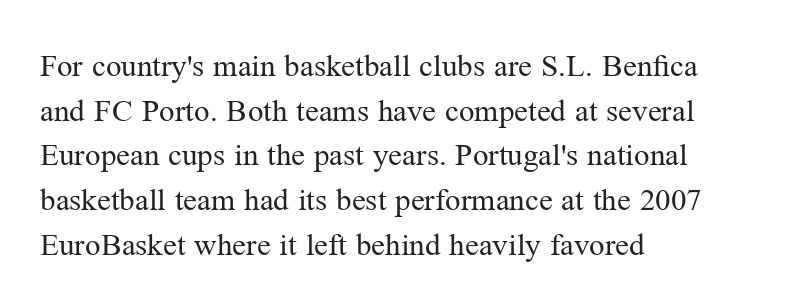
Q: Is the text bold? A: No.
Q: Is the text italic (slanted)? A: No, it is upright.
Q: Is the typeface a serif or a sans-serif typeface? A: Serif.
Q: Is the text underlined? A: No.
Q: How is the paragraph aligned? A: Left-aligned.
Q: Is the spacing between letters normal or unusually wide? A: Normal.
Q: Is the spacing between lines tight, normal or loose? A: Normal.
Q: Width (condensed, normal, or wide)? A: Normal.
Q: Stroke contrast? A: Medium.
Q: x-height? A: Medium.
Q: Monospaced? A: No.
